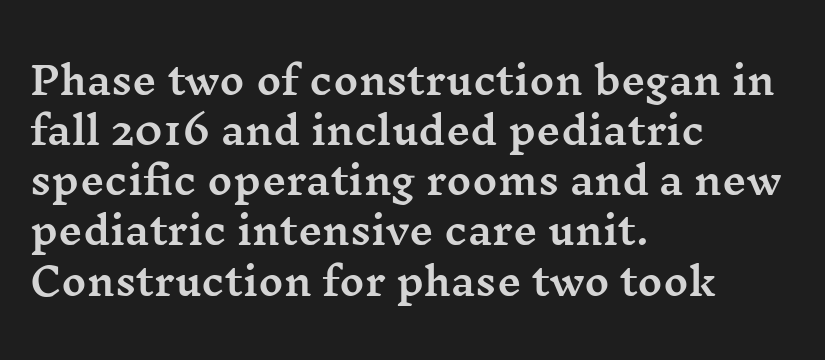
Q: Is the text italic (slanted)? A: No, it is upright.
Q: Is the typeface a serif or a sans-serif typeface? A: Serif.
Q: Is the text underlined? A: No.
Q: How is the paragraph aligned? A: Left-aligned.
Q: Is the spacing between letters normal or unusually wide? A: Normal.
Q: Is the spacing between lines tight, normal or loose? A: Normal.
Q: Width (condensed, normal, or wide)? A: Wide.
Q: Stroke contrast? A: Medium.
Q: x-height? A: Medium.
Q: Monospaced? A: No.
